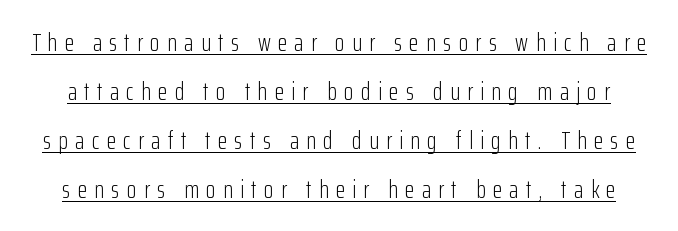
Q: Is the text bold? A: No.
Q: Is the text italic (slanted)? A: No, it is upright.
Q: Is the text underlined? A: Yes.
Q: Is the spacing between letters normal or unusually wide? A: Unusually wide.
Q: Is the spacing between lines tight, normal or loose? A: Loose.
